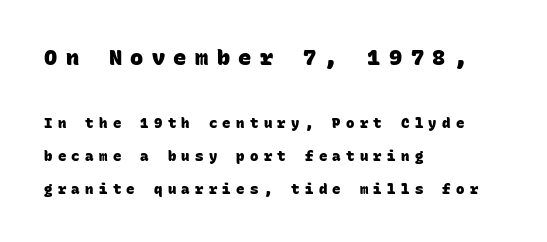
The image shows 22 px bold type; set left-aligned, loose line spacing (2.36x), unusually wide letter spacing (+0.38 em), not underlined; the first (top) block is 1.57x larger.
